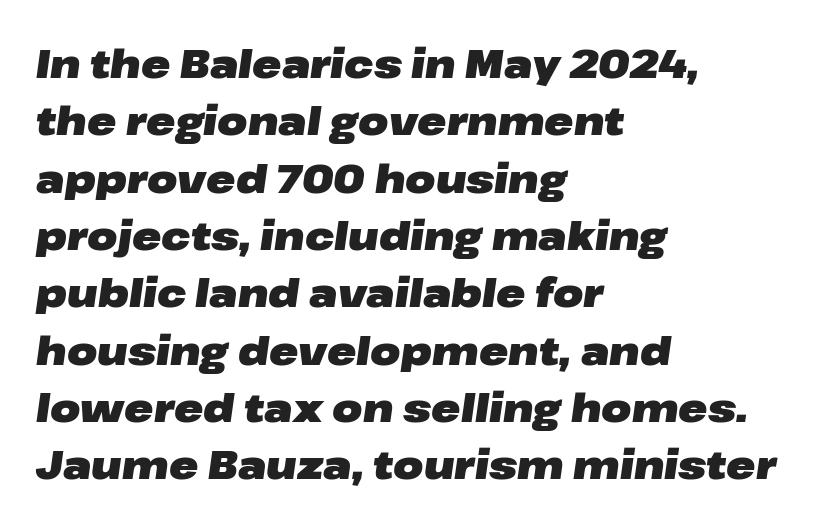
The image shows 39 px heavy, wide type, italic (leaning right); set left-aligned, normal line spacing (1.47x), normal letter spacing, not underlined; low stroke contrast and a medium x-height.
